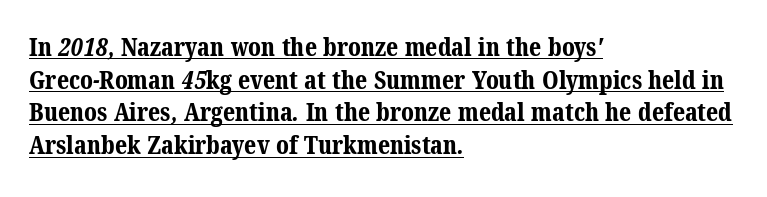
The font is running at its bold setting. Each line starts at the same left margin while the right side varies. Compared with typical body copy, the letter spacing here is the same. In designer terms, the underline attribute is active on this setting. A typesetter would call this leading conventional body-copy spacing.
